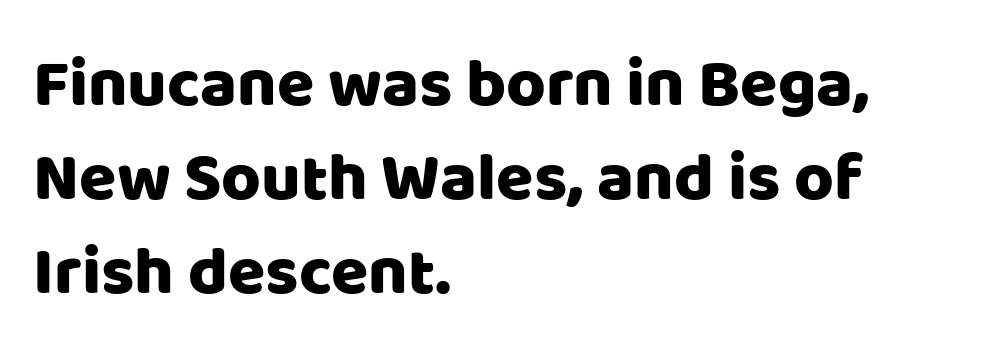
Spacing between characters is what you'd get straight out of the box. Compared with a centered layout, this one pins lines to the left instead. Is this a fixed-width face? No — the glyphs have proportional, varying widths. The string is rendered with underlining switched off. These lines sit exactly where default settings would place them. This is sans-serif lettering, the kind often seen on screens and signage.
